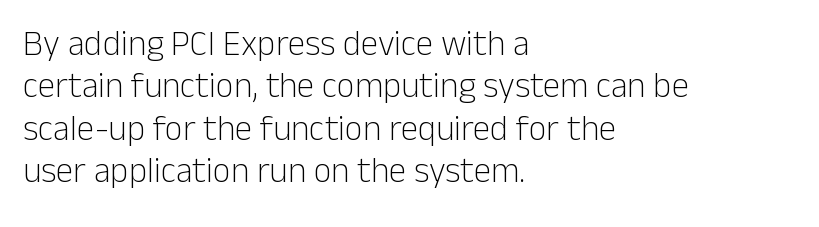
Q: Is the text bold? A: No.
Q: Is the text italic (slanted)? A: No, it is upright.
Q: Is the typeface a serif or a sans-serif typeface? A: Sans-serif.
Q: Is the text underlined? A: No.
Q: How is the paragraph aligned? A: Left-aligned.
Q: Is the spacing between letters normal or unusually wide? A: Normal.
Q: Width (condensed, normal, or wide)? A: Normal.
Q: Stroke contrast? A: Low.
Q: x-height? A: Medium.
Q: Monospaced? A: No.
